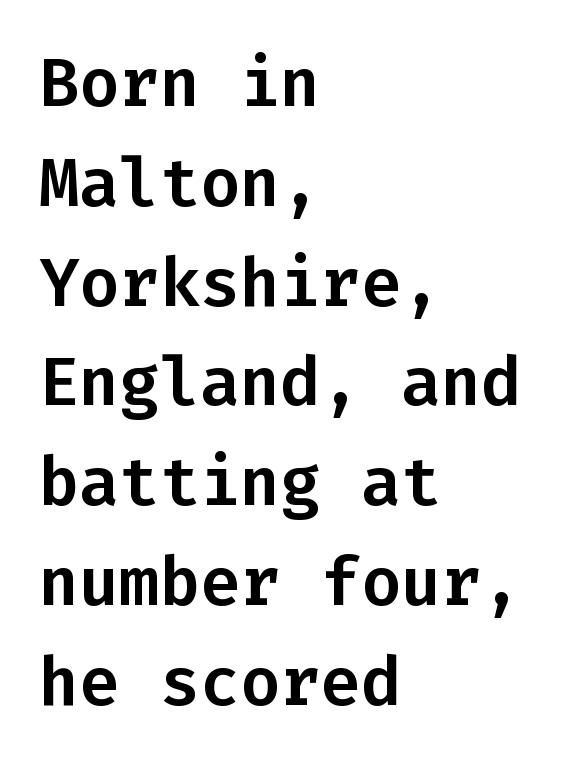
The paragraph shown leans on its left margin. Upright lettering throughout. You could count columns in this text — the font is strictly monospaced. In terms of letterspacing, this is plain default setting.
